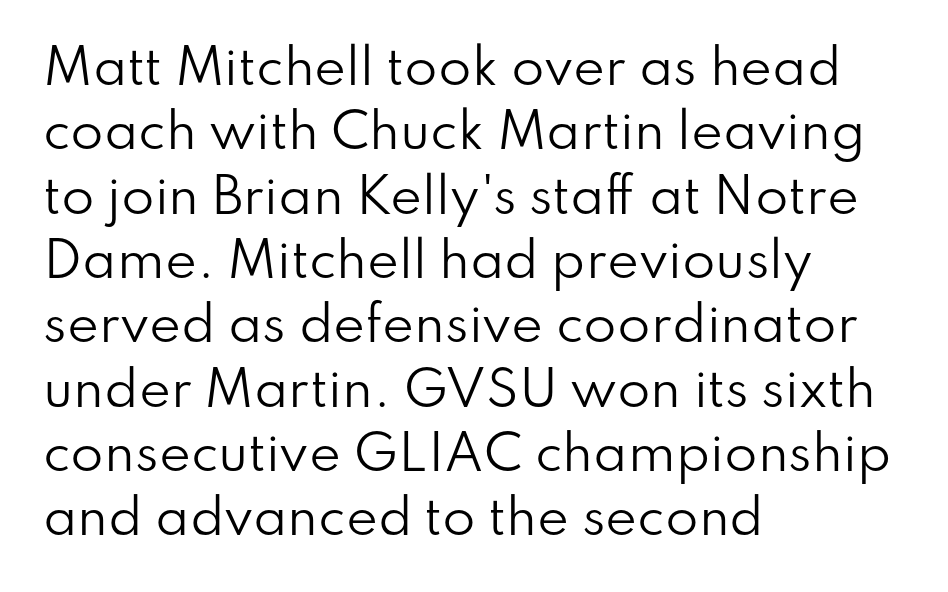
The image shows 48 px regular-weight sans-serif type, upright; set left-aligned, normal line spacing (1.34x), normal letter spacing, not underlined; low stroke contrast and a small x-height.
